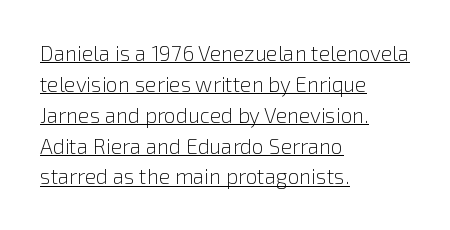
Q: Is the text bold? A: No.
Q: Is the text italic (slanted)? A: No, it is upright.
Q: Is the text underlined? A: Yes.
Q: How is the paragraph aligned? A: Left-aligned.
Q: Is the spacing between letters normal or unusually wide? A: Normal.
Q: Is the spacing between lines tight, normal or loose? A: Normal.
